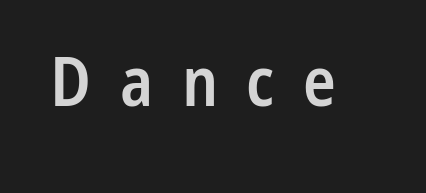
Q: Is the text bold? A: Semi-bold.
Q: Is the text italic (slanted)? A: No, it is upright.
Q: Is the typeface a serif or a sans-serif typeface? A: Sans-serif.
Q: Is the text underlined? A: No.
Q: Is the spacing between letters normal or unusually wide? A: Unusually wide.
Q: Width (condensed, normal, or wide)? A: Condensed.
Q: Stroke contrast? A: Low.
Q: x-height? A: Medium.
Q: Monospaced? A: No.
